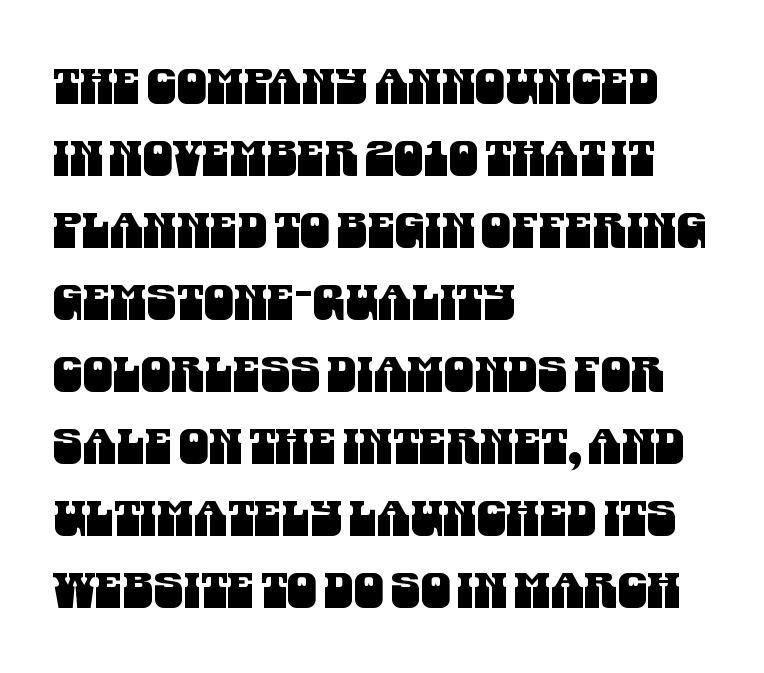
In terms of letterspacing, this is plain default setting. Beneath every word, the page is bare. Font category for this specimen: sans-serif. Horizontal bands of white between lines are of average thickness. Note the varied advance widths — an 'i' is clearly narrower than an 'm'.
